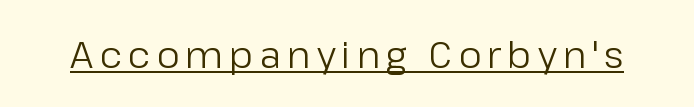
The image shows 37 px regular-weight sans-serif type, upright; set underlined; low stroke contrast and a medium x-height.
